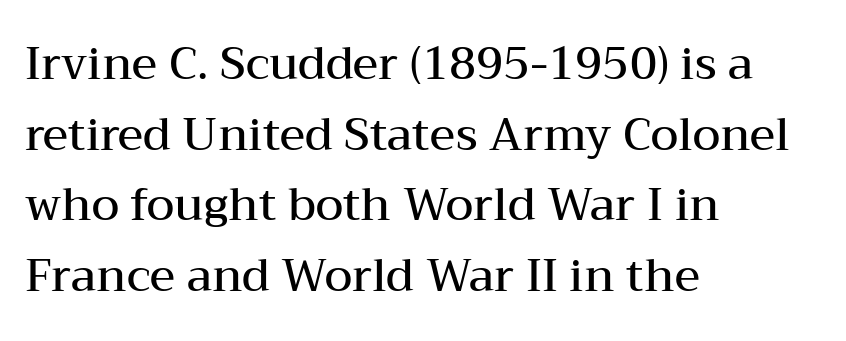
Q: Is the text bold? A: Semi-bold.
Q: Is the text italic (slanted)? A: No, it is upright.
Q: Is the typeface a serif or a sans-serif typeface? A: Serif.
Q: Is the text underlined? A: No.
Q: How is the paragraph aligned? A: Left-aligned.
Q: Is the spacing between letters normal or unusually wide? A: Normal.
Q: Is the spacing between lines tight, normal or loose? A: Normal.
Q: Width (condensed, normal, or wide)? A: Wide.
Q: Stroke contrast? A: Medium.
Q: x-height? A: Medium.
Q: Monospaced? A: No.
